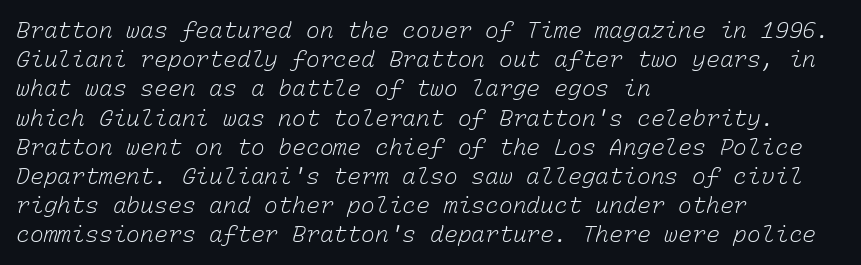
The image shows 23 px text type; set left-aligned, normal line spacing (1.27x), normal letter spacing, not underlined.
